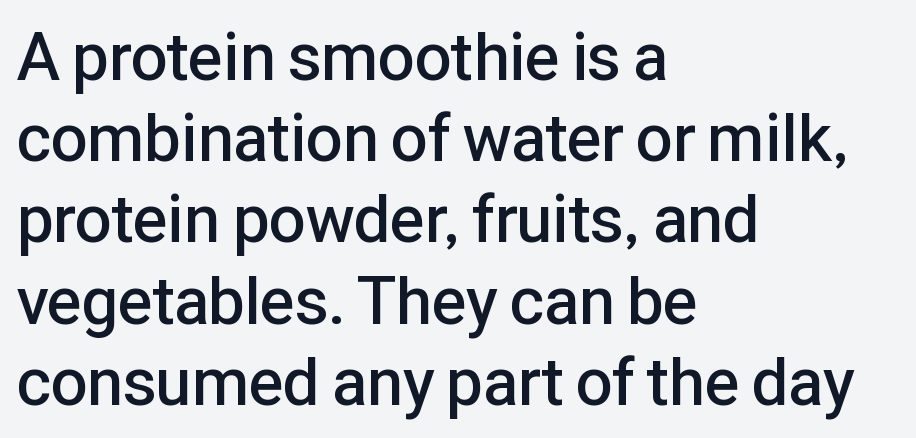
{"serif": "no", "italic": "no", "bold": "semi", "weight": "semibold", "width": "normal", "stroke_contrast": "low", "x_height": "medium", "monospaced": "no", "underline": "no", "align": "left", "line_spacing_ratio": 1.23, "letter_spacing": "normal", "letter_spacing_em": 0.0, "glyph_px": 66}
